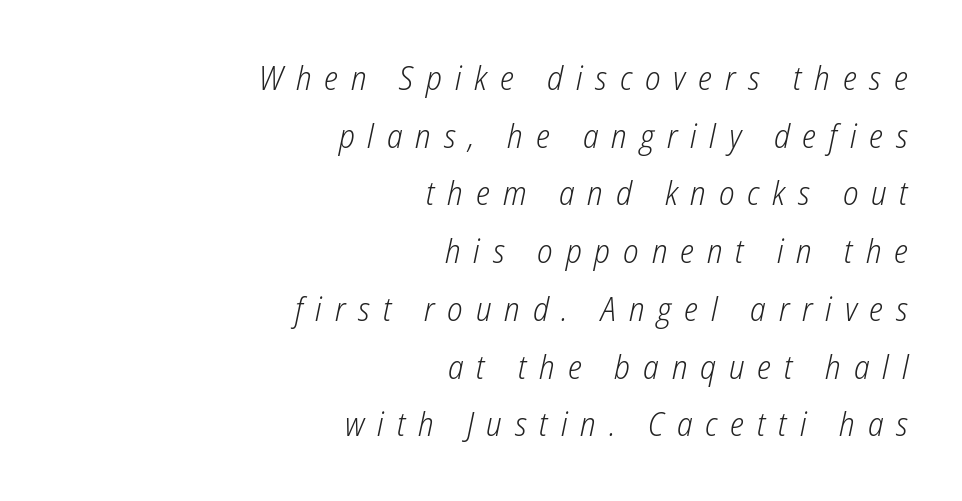
Casual observation: everything's shoved over to the right. You can tell it's italic because the verticals aren't actually vertical. Is the type heavy? It reads as light-to-regular instead. There is plenty of visible air inserted between adjacent glyphs.
